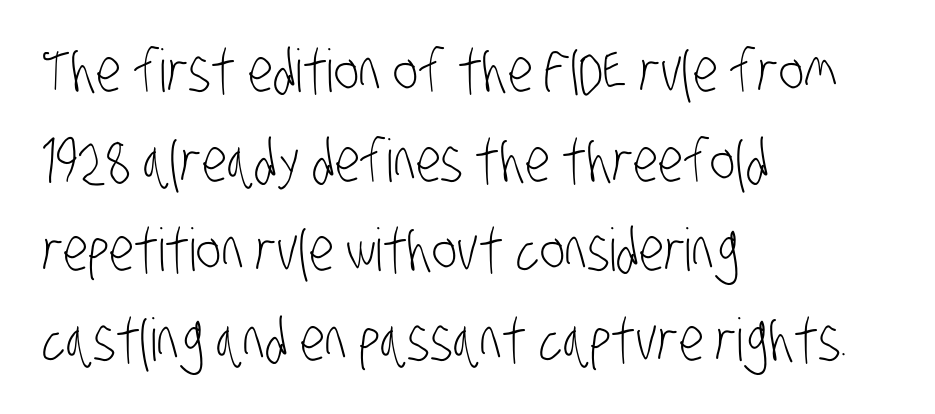
Q: Is the text bold? A: No.
Q: Is the typeface a serif or a sans-serif typeface? A: Sans-serif.
Q: Is the text underlined? A: No.
Q: How is the paragraph aligned? A: Left-aligned.
Q: Is the spacing between letters normal or unusually wide? A: Normal.
Q: Is the spacing between lines tight, normal or loose? A: Normal.
Q: Width (condensed, normal, or wide)? A: Condensed.
Q: Stroke contrast? A: Low.
Q: x-height? A: Large.
Q: Monospaced? A: No.
